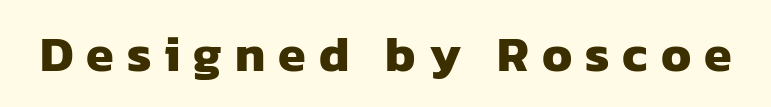
Q: Is the text bold? A: Yes.
Q: Is the typeface a serif or a sans-serif typeface? A: Sans-serif.
Q: Is the text underlined? A: No.
Q: Is the spacing between letters normal or unusually wide? A: Unusually wide.
Q: Width (condensed, normal, or wide)? A: Normal.
Q: Stroke contrast? A: Low.
Q: x-height? A: Medium.
Q: Monospaced? A: No.
